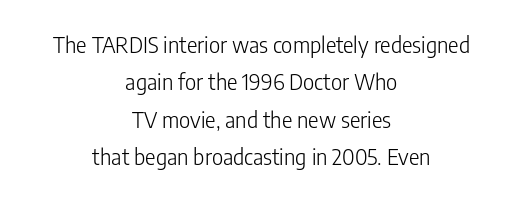
{"italic": "no", "bold": "no", "underline": "no", "align": "center", "line_spacing": "normal", "line_spacing_ratio": 1.7, "letter_spacing": "normal", "letter_spacing_em": 0.0, "glyph_px": 22}
